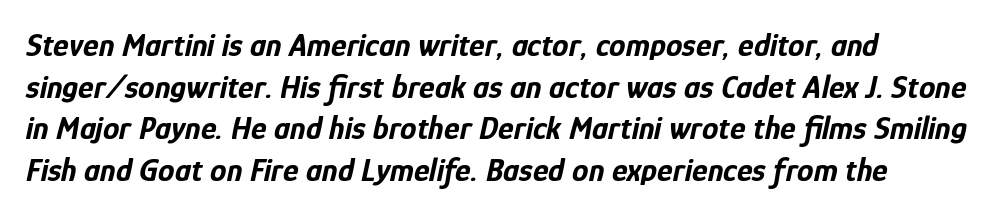
Yep, that's italic — everything's leaning. Look at the tracking — it's just the regular setting, nothing added. The rendering uses natural spacing where letterforms have individual widths. Caption: multi-line text, flush left, ragged right. Decoration check: the copy has no underline.
